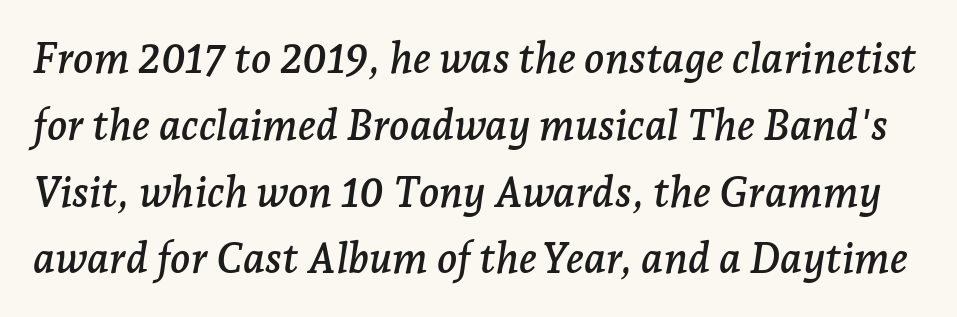
The axis of the letterforms is tilted away from vertical. Here the glyphs are tracked normally, forming tight word shapes. This sample has the flowing, uneven cadence of proportional lettering. Notice how descenders clear the ascenders below comfortably — that's standard leading. Does the type have serifs? Yes, each stem ends in a small foot.
